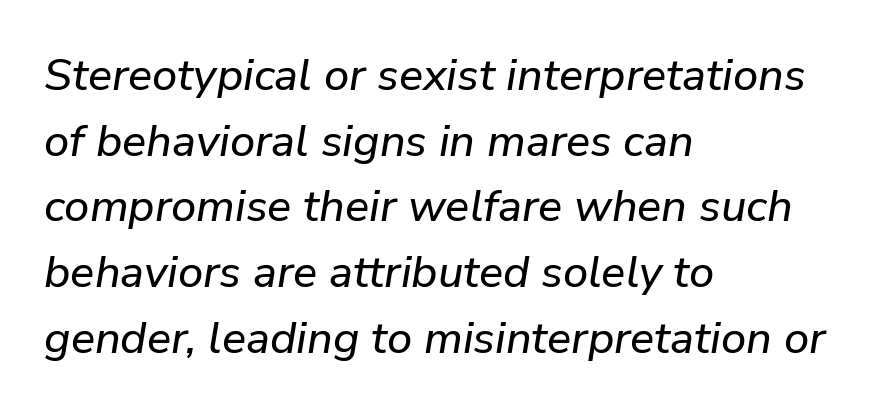
{"italic": "yes", "lean": "right", "slant_degrees": 9, "width": "normal", "stroke_contrast": "low", "x_height": "medium", "monospaced": "no", "underline": "no", "align": "left", "line_spacing": "normal", "line_spacing_ratio": 1.46, "letter_spacing": "normal", "letter_spacing_em": 0.0, "glyph_px": 45}
